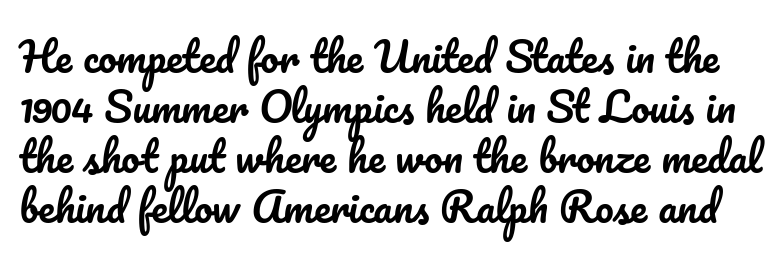
Q: Is the text italic (slanted)? A: Yes.
Q: Is the text underlined? A: No.
Q: Is the spacing between letters normal or unusually wide? A: Normal.
Q: Width (condensed, normal, or wide)? A: Normal.
Q: Stroke contrast? A: Low.
Q: x-height? A: Small.
Q: Monospaced? A: No.
